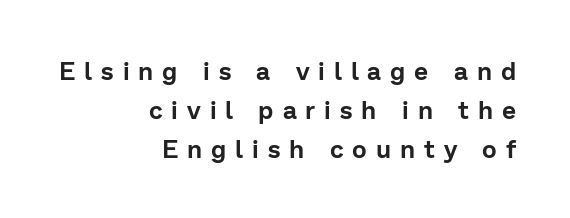
Q: Is the text italic (slanted)? A: No, it is upright.
Q: Is the text underlined? A: No.
Q: How is the paragraph aligned? A: Right-aligned.
Q: Is the spacing between letters normal or unusually wide? A: Unusually wide.
Q: Is the spacing between lines tight, normal or loose? A: Normal.
